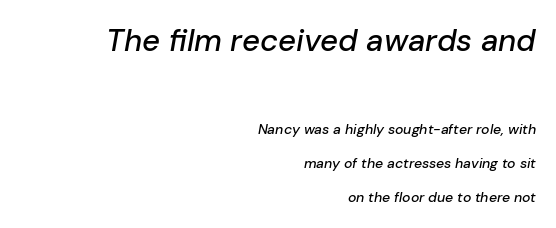
Q: Is the text italic (slanted)? A: Yes, it leans right by about 10 degrees.
Q: Is the text underlined? A: No.
Q: How is the paragraph aligned? A: Right-aligned.
Q: Is the spacing between letters normal or unusually wide? A: Normal.
Q: Is the spacing between lines tight, normal or loose? A: Loose.
Q: Which block of text is set in a larger size, the first (top) or the second (bottom)? A: The first (top) one.
Q: Width (condensed, normal, or wide)? A: Normal.
Q: Stroke contrast? A: Low.
Q: x-height? A: Medium.
Q: Monospaced? A: No.
